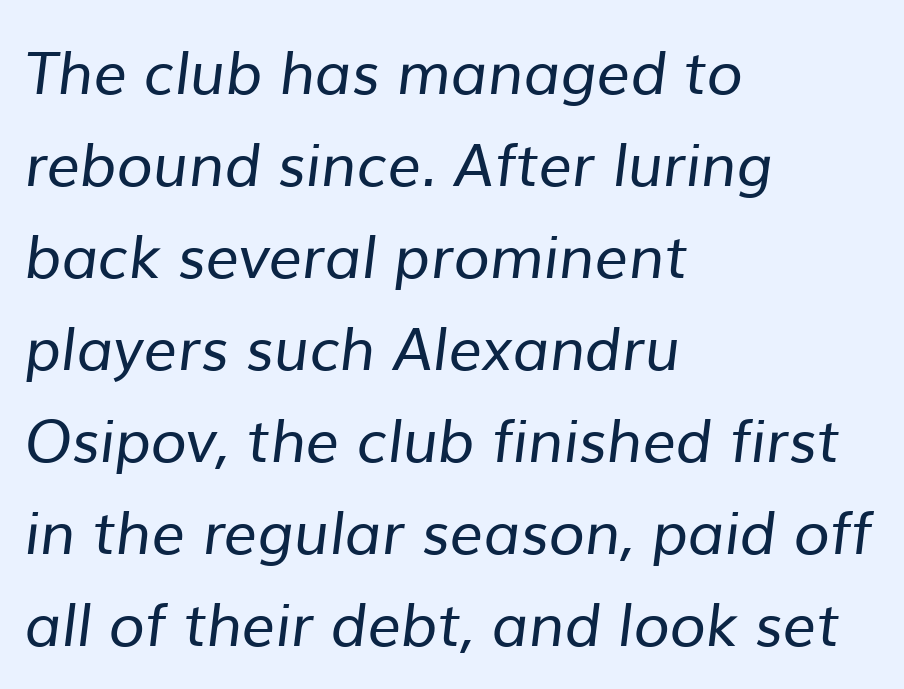
The image shows 59 px regular-weight sans-serif type; set left-aligned, normal line spacing (1.56x), normal letter spacing, not underlined; low stroke contrast and a medium x-height.
